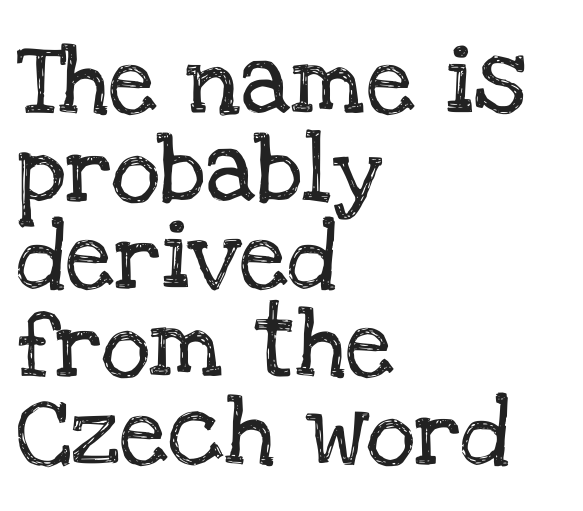
{"serif": "yes", "italic": "no", "width": "normal", "stroke_contrast": "low", "x_height": "large", "monospaced": "no", "underline": "no", "align": "left", "line_spacing": "normal", "line_spacing_ratio": 1.27, "letter_spacing": "normal", "letter_spacing_em": 0.0, "glyph_px": 69}
